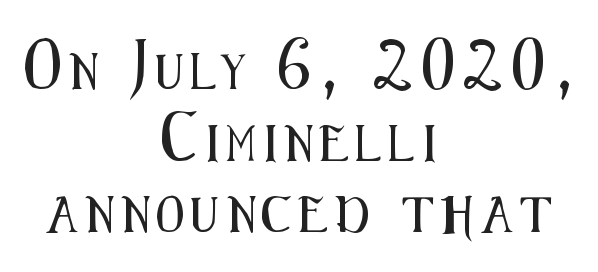
Q: Is the text italic (slanted)? A: No, it is upright.
Q: Is the text underlined? A: No.
Q: How is the paragraph aligned? A: Centered.
Q: Is the spacing between letters normal or unusually wide? A: Unusually wide.
Q: Is the spacing between lines tight, normal or loose? A: Loose.
Q: Width (condensed, normal, or wide)? A: Condensed.
Q: Stroke contrast? A: Medium.
Q: x-height? A: Medium.
Q: Monospaced? A: No.
